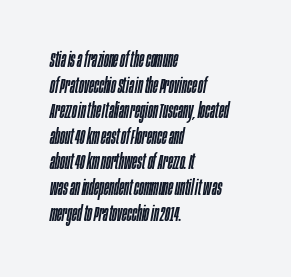
Q: Is the text italic (slanted)? A: Yes, it leans right by about 10 degrees.
Q: Is the text underlined? A: No.
Q: How is the paragraph aligned? A: Left-aligned.
Q: Is the spacing between letters normal or unusually wide? A: Normal.
